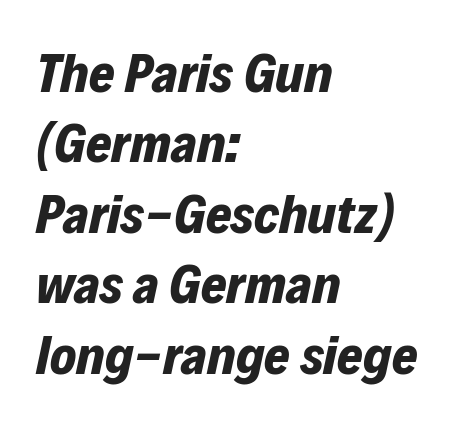
Q: Is the text bold? A: Yes.
Q: Is the text italic (slanted)? A: Yes, it leans right by about 12 degrees.
Q: Is the text underlined? A: No.
Q: How is the paragraph aligned? A: Left-aligned.
Q: Is the spacing between letters normal or unusually wide? A: Normal.
Q: Is the spacing between lines tight, normal or loose? A: Normal.
Q: Width (condensed, normal, or wide)? A: Normal.
Q: Stroke contrast? A: Low.
Q: x-height? A: Medium.
Q: Monospaced? A: No.
